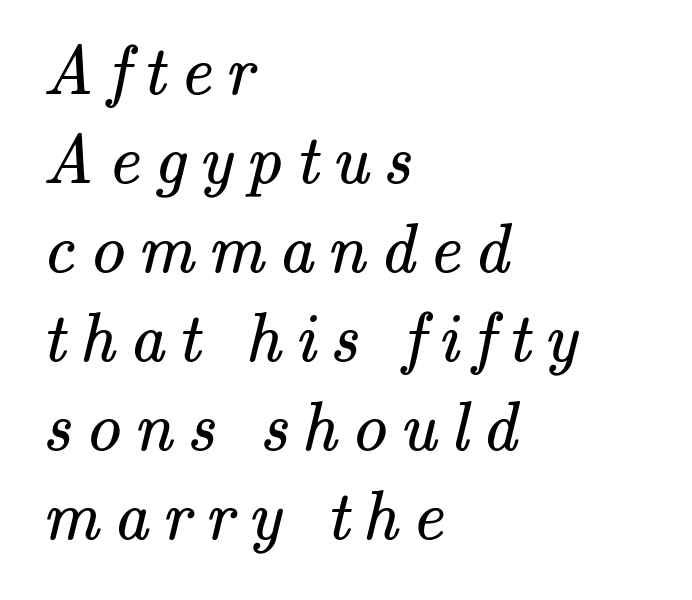
{"serif": "yes", "bold": "no", "weight": "regular", "width": "normal", "stroke_contrast": "medium", "x_height": "small", "monospaced": "no", "underline": "no", "align": "left", "line_spacing": "normal", "line_spacing_ratio": 1.29, "letter_spacing": "wide", "letter_spacing_em": 0.2, "glyph_px": 69}
